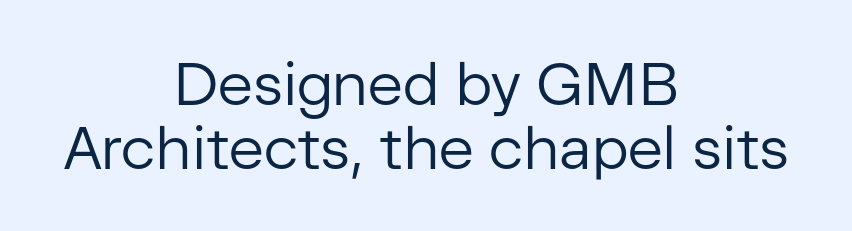
Centered paragraph, ragged on both sides. This sample uses plain, unmodified letter spacing. Descenders are the only things crossing below the line. You can tell it's not italic because the verticals are truly vertical. Is this a heavy cut? Hardly; it is regular or lighter. The text was rendered using a sans face with plain stroke endings.
